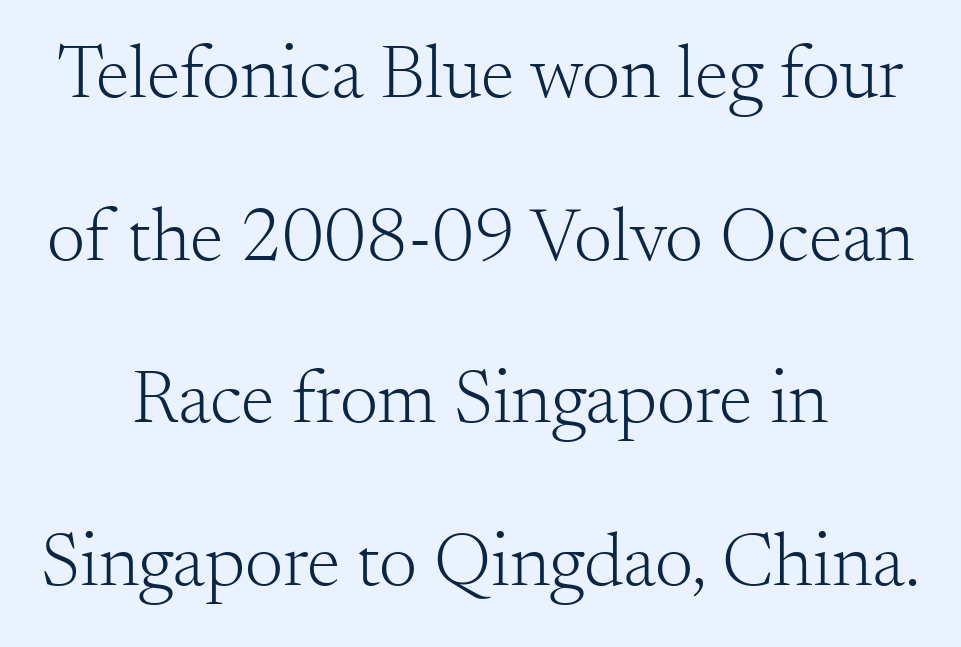
The image shows 76 px light serif type, upright; set centered, loose line spacing (2.14x), normal letter spacing, not underlined; medium stroke contrast and a small x-height.
